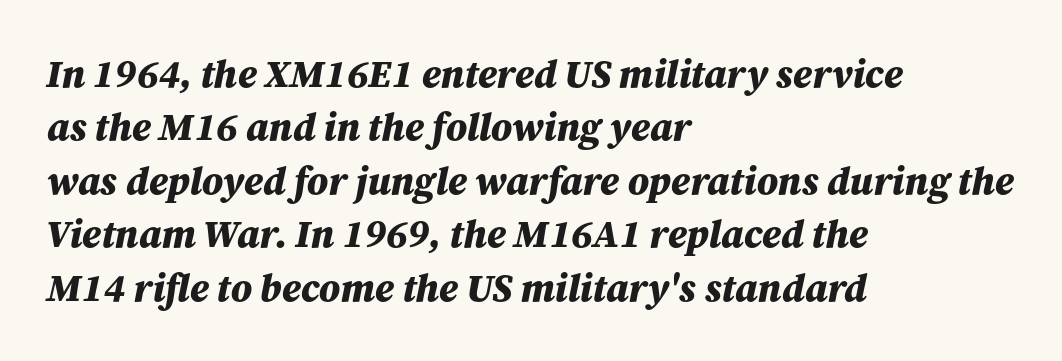
Q: Is the text bold? A: Yes.
Q: Is the text italic (slanted)? A: Yes, it leans right by about 12 degrees.
Q: Is the text underlined? A: No.
Q: How is the paragraph aligned? A: Left-aligned.
Q: Is the spacing between letters normal or unusually wide? A: Normal.
Q: Is the spacing between lines tight, normal or loose? A: Normal.
Q: Width (condensed, normal, or wide)? A: Normal.
Q: Stroke contrast? A: Medium.
Q: x-height? A: Medium.
Q: Monospaced? A: No.
